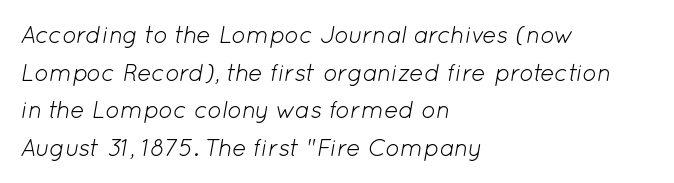
Q: Is the text bold? A: No.
Q: Is the text italic (slanted)? A: Yes, it leans right by about 12 degrees.
Q: Is the text underlined? A: No.
Q: How is the paragraph aligned? A: Left-aligned.
Q: Is the spacing between letters normal or unusually wide? A: Normal.
Q: Is the spacing between lines tight, normal or loose? A: Normal.
